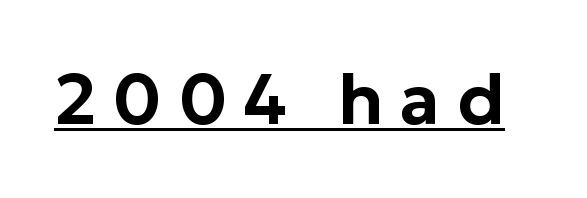
Q: Is the text italic (slanted)? A: No, it is upright.
Q: Is the typeface a serif or a sans-serif typeface? A: Sans-serif.
Q: Is the text underlined? A: Yes.
Q: Is the spacing between letters normal or unusually wide? A: Unusually wide.
Q: Width (condensed, normal, or wide)? A: Normal.
Q: Stroke contrast? A: Low.
Q: x-height? A: Medium.
Q: Monospaced? A: No.
